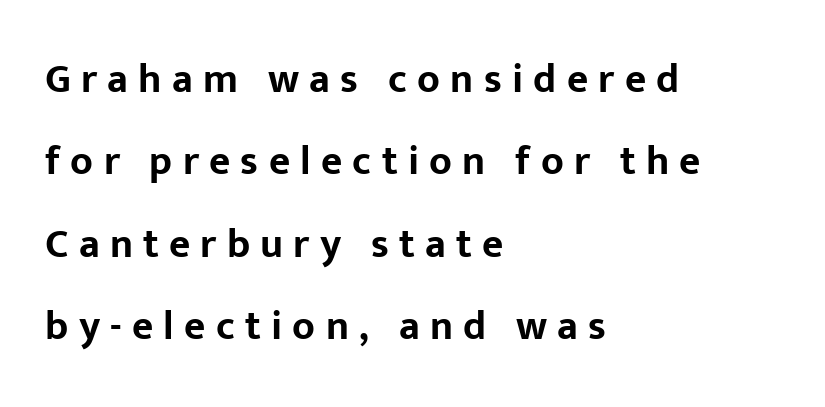
The image shows 41 px bold sans-serif type, upright; set left-aligned, loose line spacing (2.01x), unusually wide letter spacing (+0.25 em), not underlined; low stroke contrast and a medium x-height.
